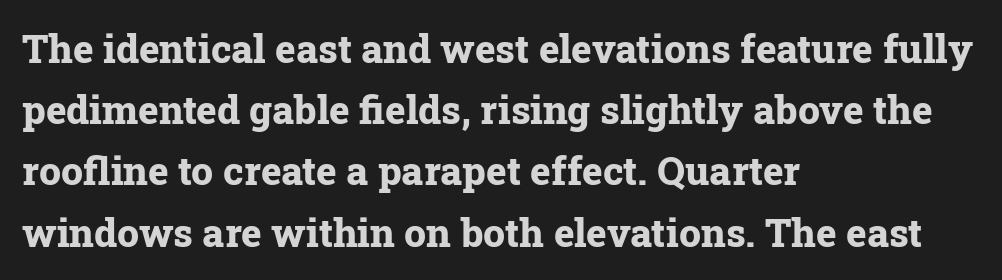
Students, note that the glyphs here touch the page at normal intervals. This rendering features lettering with no underline. A typesetter would call this proportional, since set widths differ per character. The rendering anchors every line to the left-hand side. The lettering stays uniformly vertical, giving the passage a roman look. This sample uses a serif face.
